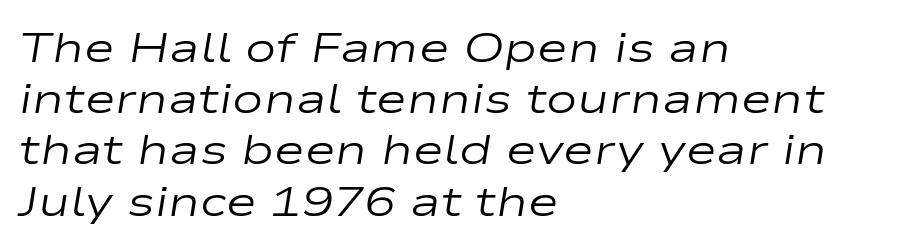
The cut favours lightness, reaching ordinary text weight at its darkest. A typesetter would call this proportional, since set widths differ per character. These lines were composed using italics. Short note: letters normally spaced. Descender tails drop into unmarked territory.
